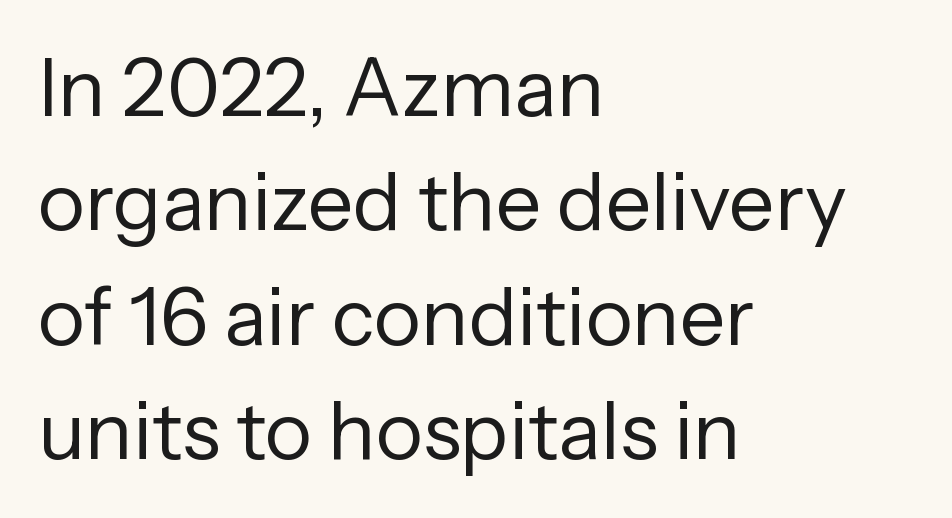
Q: Is the text bold? A: No.
Q: Is the text italic (slanted)? A: No, it is upright.
Q: Is the typeface a serif or a sans-serif typeface? A: Sans-serif.
Q: Is the text underlined? A: No.
Q: How is the paragraph aligned? A: Left-aligned.
Q: Is the spacing between letters normal or unusually wide? A: Normal.
Q: Is the spacing between lines tight, normal or loose? A: Normal.
Q: Width (condensed, normal, or wide)? A: Normal.
Q: Stroke contrast? A: Low.
Q: x-height? A: Medium.
Q: Monospaced? A: No.
